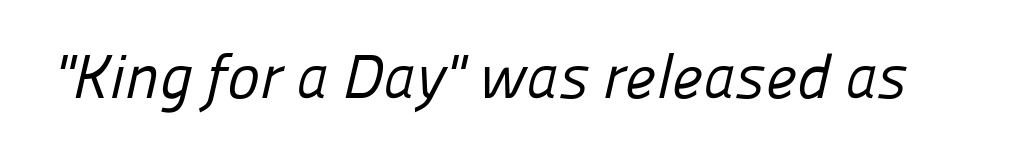
The image shows 62 px regular-weight sans-serif type; set normal letter spacing, not underlined; low stroke contrast and a medium x-height.
